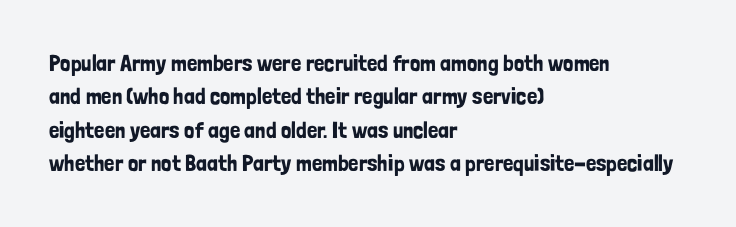
The image shows 23 px text type, upright; set left-aligned, normal line spacing (1.45x), normal letter spacing, not underlined.
